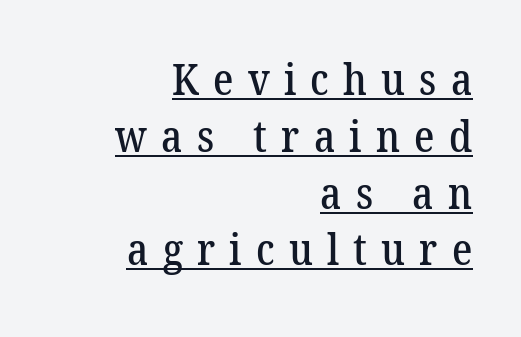
Q: Is the typeface a serif or a sans-serif typeface? A: Serif.
Q: Is the text underlined? A: Yes.
Q: How is the paragraph aligned? A: Right-aligned.
Q: Is the spacing between letters normal or unusually wide? A: Unusually wide.
Q: Is the spacing between lines tight, normal or loose? A: Normal.
Q: Width (condensed, normal, or wide)? A: Normal.
Q: Stroke contrast? A: Low.
Q: x-height? A: Medium.
Q: Monospaced? A: No.
